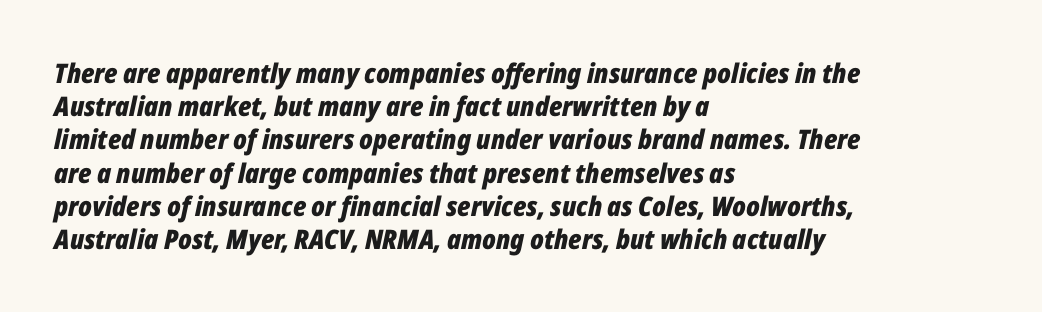
Notice how the passage keeps a crisp vertical edge on the left only. Descender tails drop into unmarked territory. Yep, that's italic — everything's leaning. Standard letterfit; no display-style spreading of the glyphs. The characters look thick and weighty, a clear bold.
